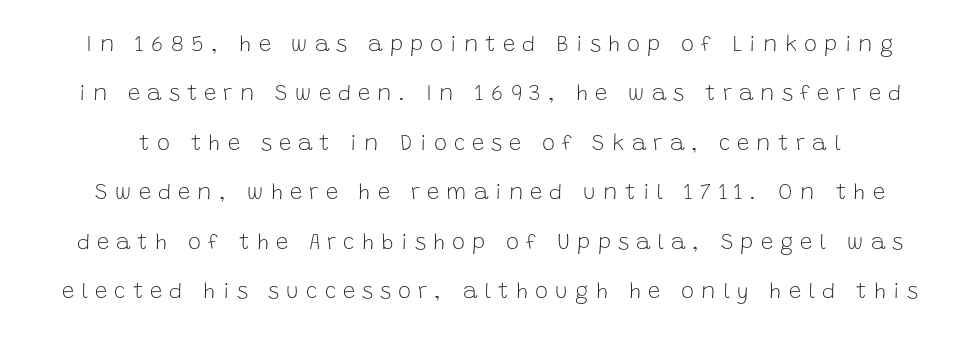
{"italic": "no", "bold": "no", "underline": "no", "line_spacing": "loose", "line_spacing_ratio": 2.25, "letter_spacing": "wide", "letter_spacing_em": 0.32, "glyph_px": 22}
